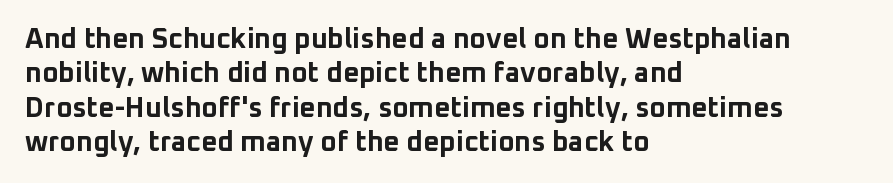
Q: Is the text bold? A: Yes.
Q: Is the text italic (slanted)? A: No, it is upright.
Q: Is the typeface a serif or a sans-serif typeface? A: Sans-serif.
Q: Is the text underlined? A: No.
Q: How is the paragraph aligned? A: Left-aligned.
Q: Is the spacing between letters normal or unusually wide? A: Normal.
Q: Width (condensed, normal, or wide)? A: Normal.
Q: Stroke contrast? A: Low.
Q: x-height? A: Medium.
Q: Monospaced? A: No.
